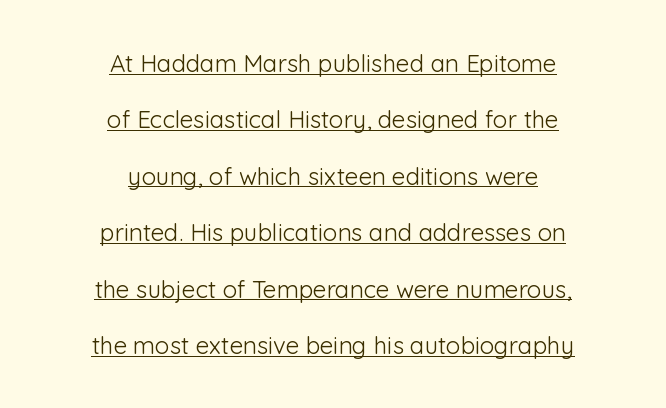
{"italic": "no", "bold": "no", "underline": "yes", "align": "center", "line_spacing": "loose", "line_spacing_ratio": 2.35, "letter_spacing": "normal", "letter_spacing_em": 0.0, "glyph_px": 24}
